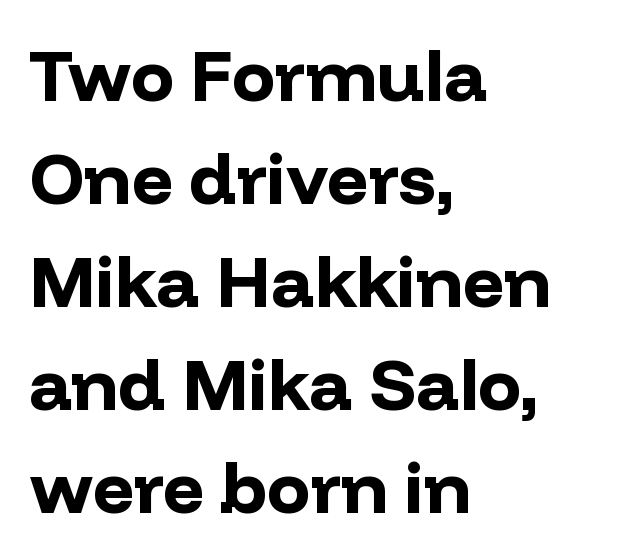
{"serif": "no", "italic": "no", "bold": "yes", "weight": "bold", "width": "normal", "stroke_contrast": "low", "x_height": "medium", "monospaced": "no", "underline": "no", "align": "left", "line_spacing": "normal", "line_spacing_ratio": 1.43, "letter_spacing": "normal", "letter_spacing_em": 0.0, "glyph_px": 72}
